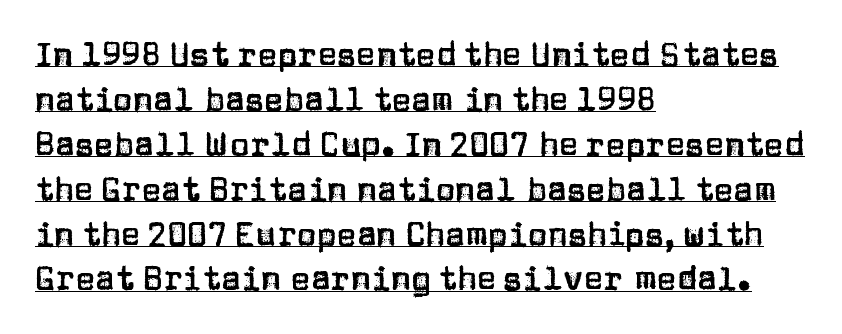
{"serif": "no", "italic": "no", "width": "normal", "stroke_contrast": "low", "x_height": "large", "monospaced": "no", "underline": "yes", "align": "left", "line_spacing": "normal", "line_spacing_ratio": 1.36, "letter_spacing": "normal", "letter_spacing_em": 0.0, "glyph_px": 33}
